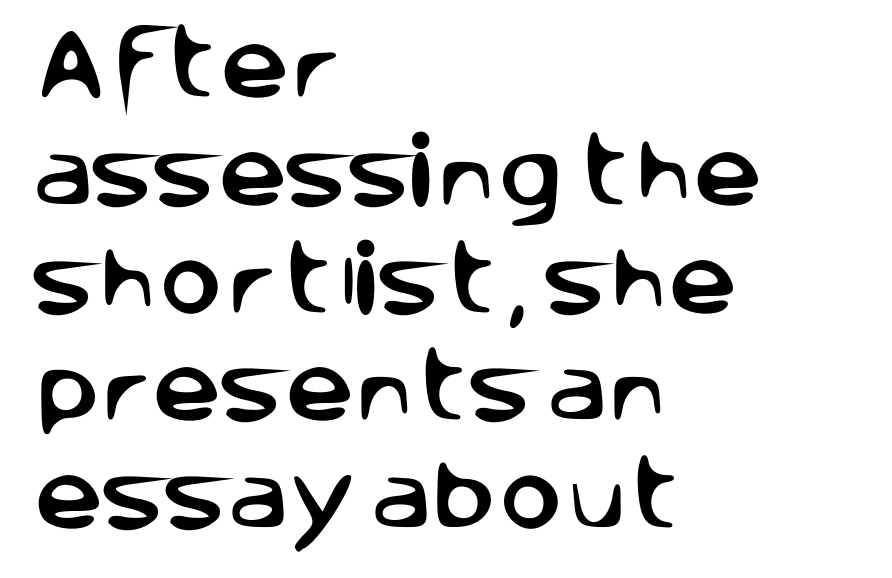
Proportional: the letters do not fall into vertical columns. Alignment: flush left. A roman cut, with each character standing at attention. Decoration check: the copy has no underline. This block has exactly the height ordinary leading produces.
